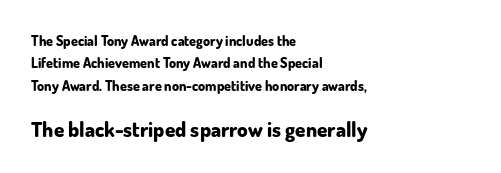
The image shows 21 px bold type, upright; set left-aligned, normal line spacing (1.6x), normal letter spacing, not underlined; the second (bottom) block is 1.5x larger.
